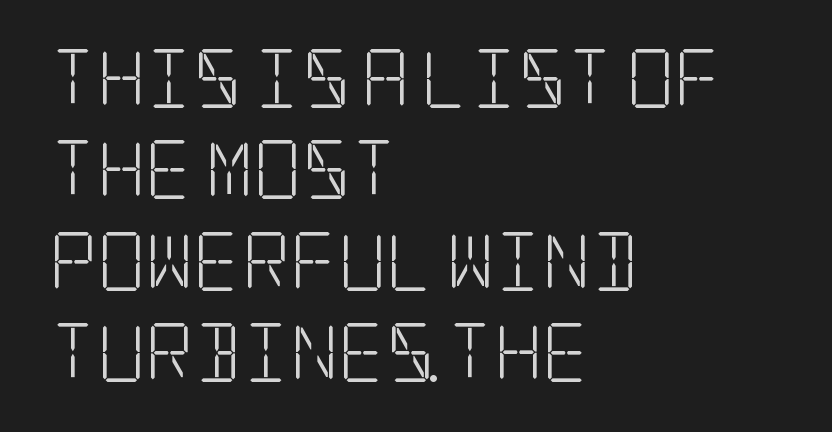
The image shows 59 px light, condensed serif type, upright; set left-aligned, normal line spacing (1.55x), normal letter spacing, not underlined; low stroke contrast and a large x-height.
